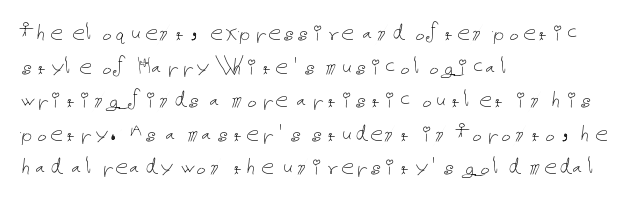
Q: Is the text bold? A: No.
Q: Is the text italic (slanted)? A: No, it is upright.
Q: Is the text underlined? A: No.
Q: How is the paragraph aligned? A: Left-aligned.
Q: Is the spacing between letters normal or unusually wide? A: Normal.
Q: Is the spacing between lines tight, normal or loose? A: Normal.
